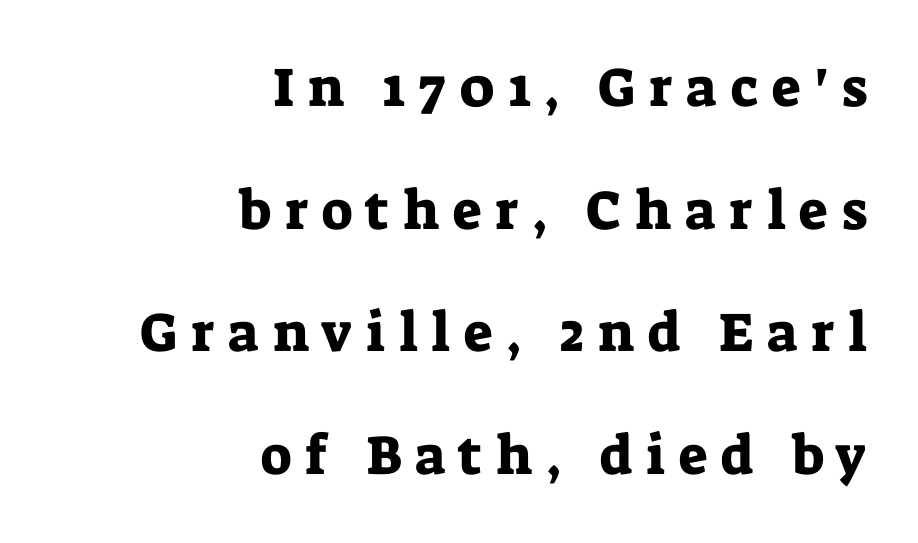
{"serif": "yes", "italic": "no", "width": "normal", "stroke_contrast": "low", "x_height": "medium", "monospaced": "no", "underline": "no", "align": "right", "line_spacing": "loose", "line_spacing_ratio": 2.23, "letter_spacing": "wide", "letter_spacing_em": 0.25, "glyph_px": 55}
